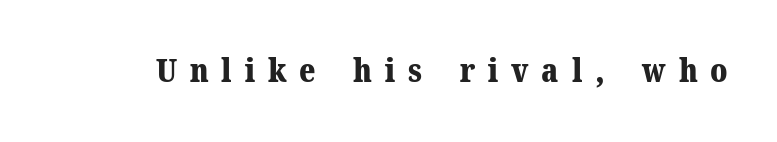
A typesetter would call this heavily tracked-out type. Its strokes are broad and dark, the hallmark of bold type. Small tapered or slab feet sit at the stroke ends, so this counts as serif. Descender tails drop into unmarked territory. This sample has the flowing, uneven cadence of proportional lettering.
